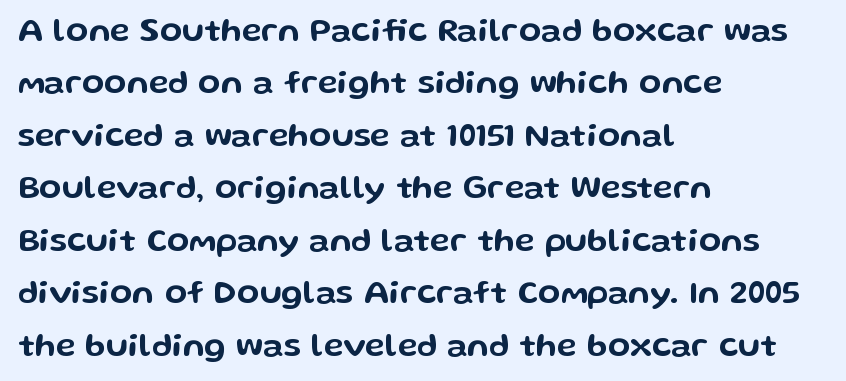
The image shows 33 px wide sans-serif type, upright; set left-aligned, normal line spacing (1.59x), normal letter spacing, not underlined; low stroke contrast and a medium x-height.
